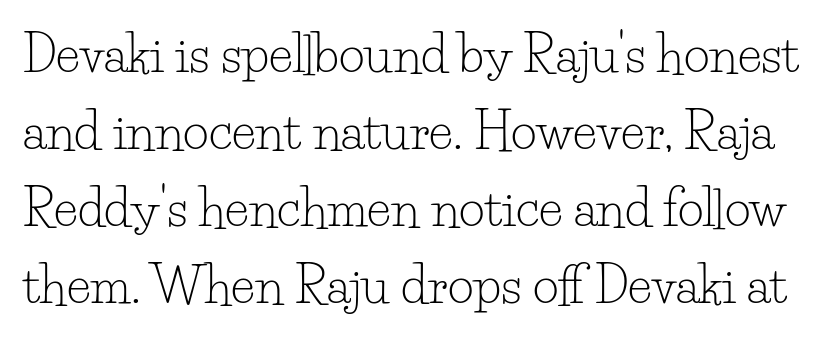
{"serif": "yes", "italic": "no", "bold": "no", "weight": "light", "width": "normal", "stroke_contrast": "low", "x_height": "small", "monospaced": "no", "underline": "no", "line_spacing": "normal", "line_spacing_ratio": 1.54, "letter_spacing": "normal", "letter_spacing_em": 0.0, "glyph_px": 50}
